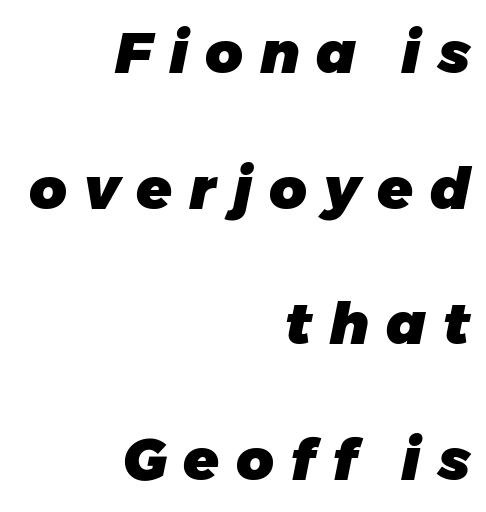
Looking at the ascenders, they clearly lean. Has an underline been added? It has not. The rendering uses natural spacing where letterforms have individual widths. In terms of leading, this rendering errs on the spacious side.
